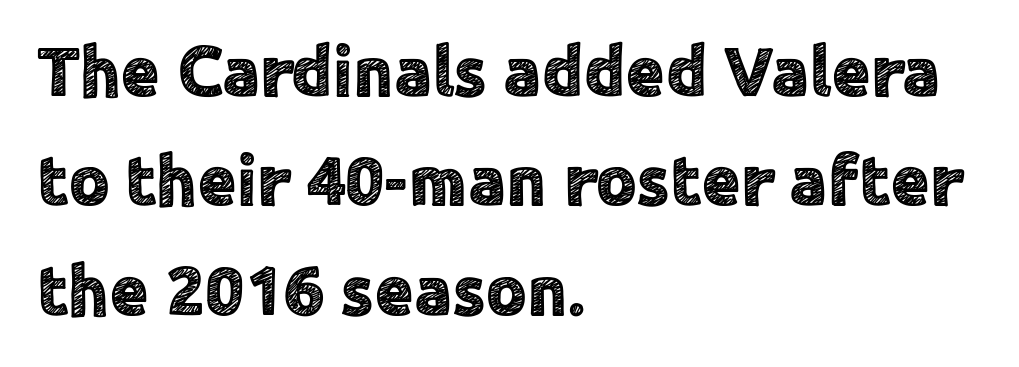
The image shows 71 px sans-serif type, upright; set left-aligned, normal line spacing (1.54x), normal letter spacing, not underlined; a medium x-height.
